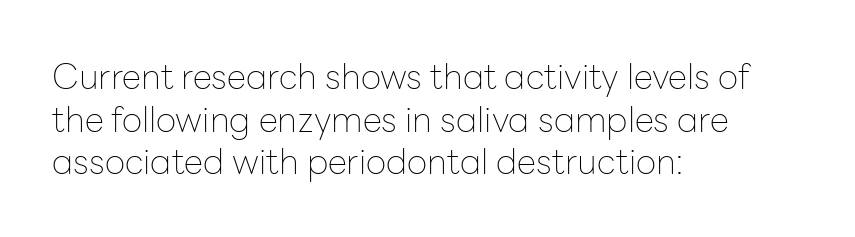
{"serif": "no", "italic": "no", "bold": "no", "weight": "thin", "width": "normal", "stroke_contrast": "low", "x_height": "medium", "monospaced": "no", "underline": "no", "align": "left", "line_spacing_ratio": 1.22, "letter_spacing": "normal", "letter_spacing_em": 0.0, "glyph_px": 35}
